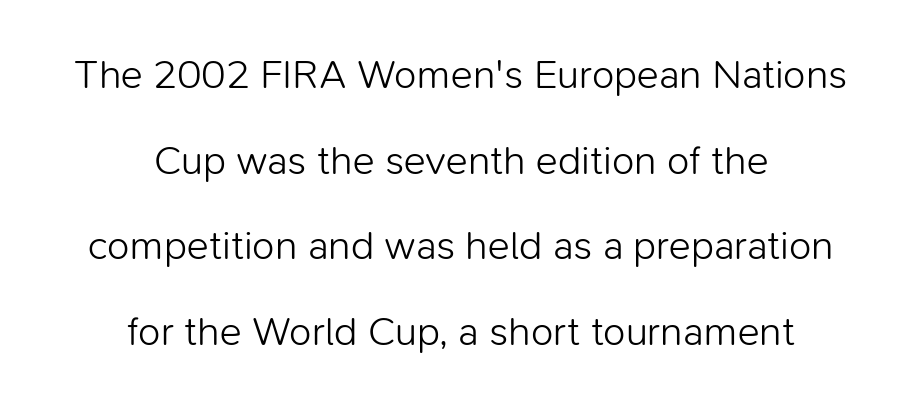
The image shows 41 px light sans-serif type, upright; set centered, loose line spacing (2.09x), normal letter spacing, not underlined; low stroke contrast and a medium x-height.
